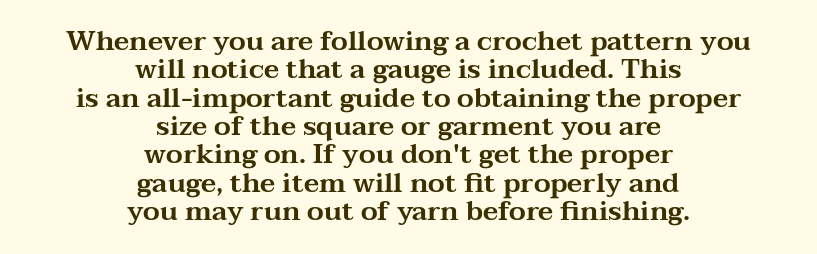
Descenders hang freely into open space. A student would call this center alignment; a typographer would say set centered. Very little white space separates one row of letters from the next. No extra tracking has been applied to these lines.
